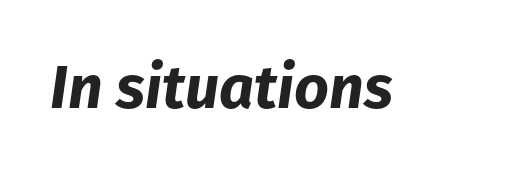
{"italic": "yes", "lean": "right", "slant_degrees": 8, "bold": "yes", "weight": "bold", "width": "normal", "stroke_contrast": "low", "x_height": "medium", "monospaced": "no", "underline": "no", "letter_spacing": "normal", "letter_spacing_em": 0.0, "glyph_px": 61}
